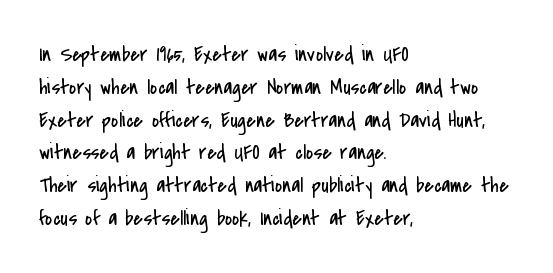
Descender tails drop into unmarked territory. Vertically, the passage feels balanced, rows spaced as you'd expect. The typesetter chose a ragged-right arrangement here. The typography opts for an upright posture over an oblique one. The rendering keeps characters at their native spacing. Stroke mass is kept to a normal reading level or below.
